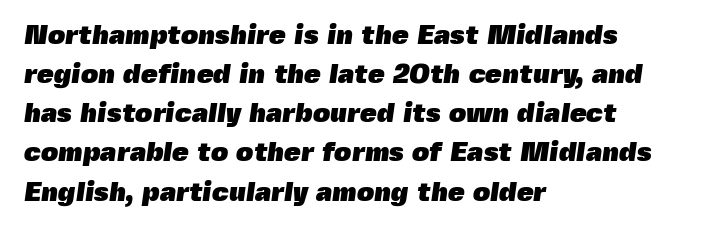
{"bold": "yes", "underline": "no", "align": "left", "line_spacing": "normal", "line_spacing_ratio": 1.45, "letter_spacing": "normal", "letter_spacing_em": 0.0, "glyph_px": 27}
